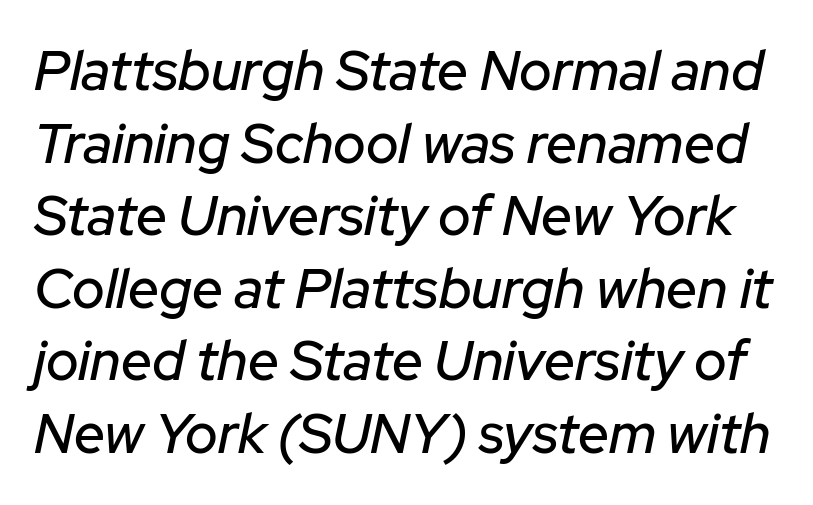
{"italic": "yes", "lean": "right", "slant_degrees": 12, "width": "normal", "stroke_contrast": "low", "x_height": "medium", "monospaced": "no", "underline": "no", "line_spacing": "normal", "line_spacing_ratio": 1.32, "letter_spacing": "normal", "letter_spacing_em": 0.0, "glyph_px": 55}
